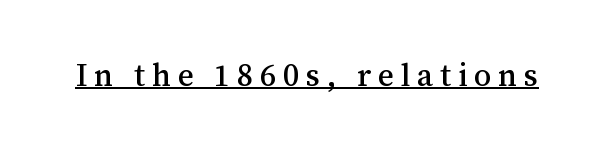
Q: Is the text italic (slanted)? A: No, it is upright.
Q: Is the typeface a serif or a sans-serif typeface? A: Serif.
Q: Is the text underlined? A: Yes.
Q: Is the spacing between letters normal or unusually wide? A: Unusually wide.
Q: Width (condensed, normal, or wide)? A: Normal.
Q: Stroke contrast? A: Medium.
Q: x-height? A: Medium.
Q: Monospaced? A: No.
